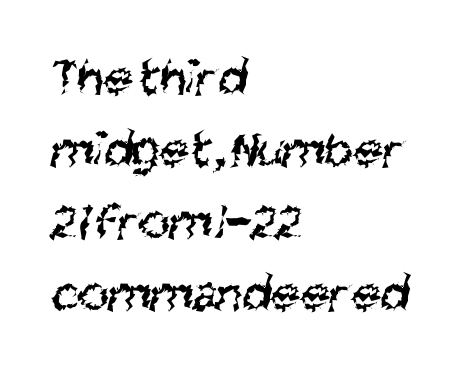
{"serif": "no", "bold": "no", "weight": "regular", "width": "condensed", "stroke_contrast": "medium", "x_height": "large", "monospaced": "no", "underline": "no", "align": "left", "line_spacing": "normal", "line_spacing_ratio": 1.36, "letter_spacing": "normal", "letter_spacing_em": 0.0, "glyph_px": 53}
